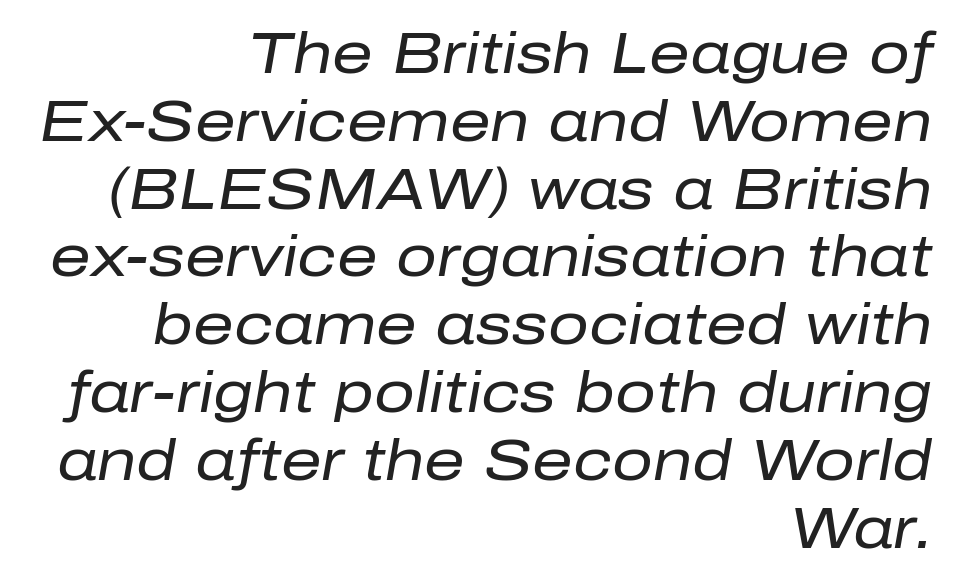
{"italic": "yes", "lean": "right", "slant_degrees": 10, "bold": "no", "weight": "regular", "width": "normal", "stroke_contrast": "low", "x_height": "medium", "monospaced": "no", "underline": "no", "align": "right", "line_spacing_ratio": 1.19, "letter_spacing": "normal", "letter_spacing_em": 0.0, "glyph_px": 57}
